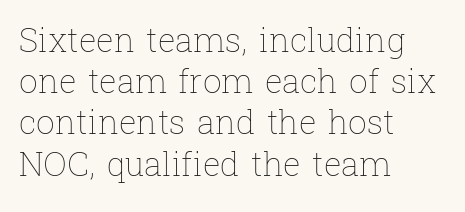
{"italic": "no", "bold": "no", "weight": "thin", "width": "normal", "stroke_contrast": "low", "x_height": "medium", "monospaced": "no", "underline": "no", "align": "left", "line_spacing": "normal", "line_spacing_ratio": 1.25, "letter_spacing": "normal", "letter_spacing_em": 0.0, "glyph_px": 33}
